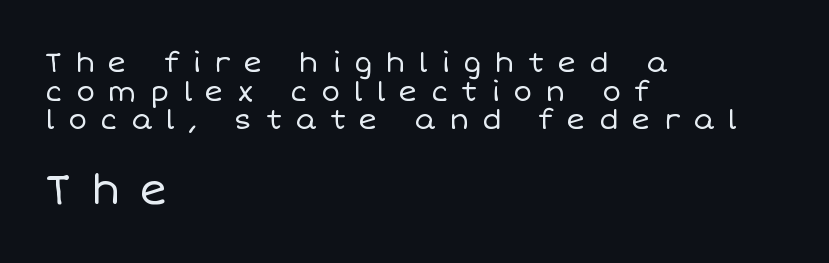
Q: Is the text bold? A: No.
Q: Is the text italic (slanted)? A: No, it is upright.
Q: Is the text underlined? A: No.
Q: How is the paragraph aligned? A: Left-aligned.
Q: Is the spacing between letters normal or unusually wide? A: Unusually wide.
Q: Is the spacing between lines tight, normal or loose? A: Tight.
Q: Which block of text is set in a larger size, the first (top) or the second (bottom)? A: The second (bottom) one.
Q: Width (condensed, normal, or wide)? A: Normal.
Q: Stroke contrast? A: Low.
Q: x-height? A: Large.
Q: Monospaced? A: No.
